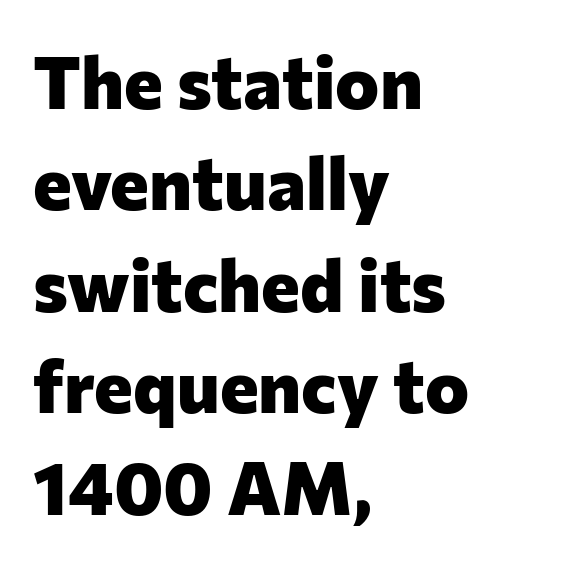
{"serif": "no", "italic": "no", "bold": "yes", "weight": "heavy", "width": "normal", "stroke_contrast": "low", "x_height": "medium", "monospaced": "no", "underline": "no", "align": "left", "line_spacing": "normal", "line_spacing_ratio": 1.37, "letter_spacing": "normal", "letter_spacing_em": 0.0, "glyph_px": 74}
